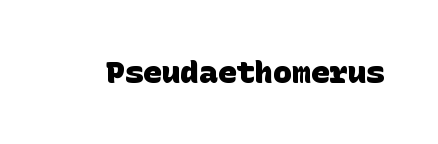
You'd pick this weight for a headline — it's a proper bold. In terms of letterform style, serifs are entirely absent. Underline: absent. Inter-character spacing is left at the font's built-in metrics.
